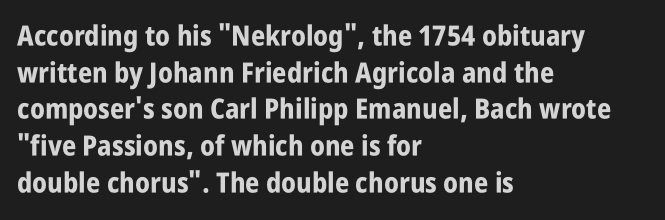
The image shows 28 px bold, condensed sans-serif type, upright; set left-aligned, normal line spacing (1.31x), normal letter spacing, not underlined; low stroke contrast and a large x-height.
